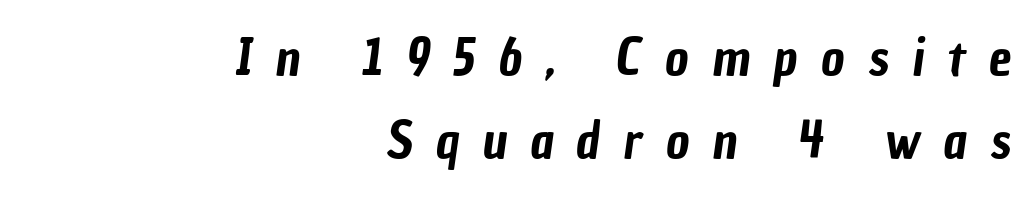
{"serif": "no", "width": "condensed", "stroke_contrast": "low", "x_height": "medium", "monospaced": "no", "underline": "no", "align": "right", "line_spacing": "normal", "line_spacing_ratio": 1.62, "letter_spacing": "wide", "letter_spacing_em": 0.46, "glyph_px": 51}
